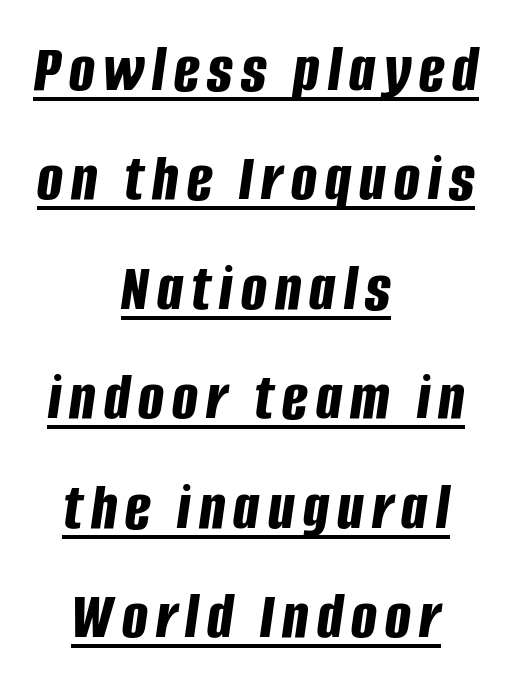
Q: Is the text bold? A: Yes.
Q: Is the text italic (slanted)? A: Yes, it leans right by about 8 degrees.
Q: Is the text underlined? A: Yes.
Q: How is the paragraph aligned? A: Centered.
Q: Is the spacing between lines tight, normal or loose? A: Normal.
Q: Width (condensed, normal, or wide)? A: Condensed.
Q: Stroke contrast? A: Low.
Q: x-height? A: Large.
Q: Monospaced? A: No.
